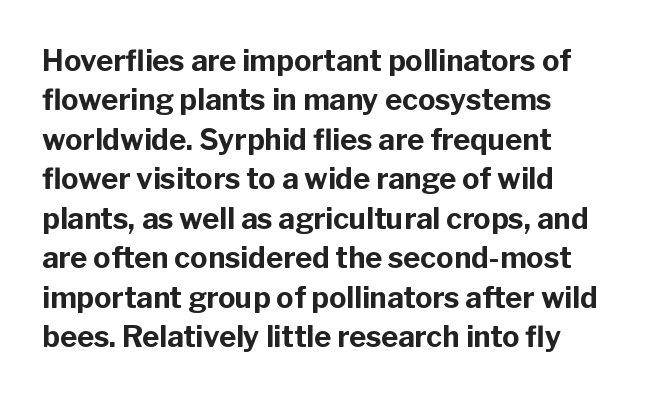
Ordinary non-slanted type is in use. A bare baseline throughout the passage. You could not count columns in this text — the font is proportionally spaced. The letters carry no serifs — their stems end cleanly without finishing strokes. Heavy, bold letterforms. Leading: standard.
